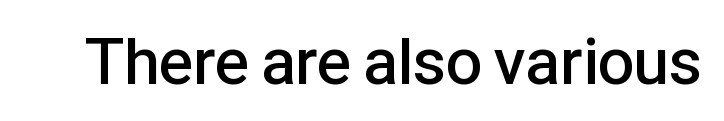
Heft: intermediate — a semibold. Upright lettering throughout. The passage shown is typed in a proportional face where columns would drift. The horizontal fit of the characters is conventional and even. Honestly, there is no underline to notice here at all. Unlike a traditional serif, this face leaves its strokes unadorned.
